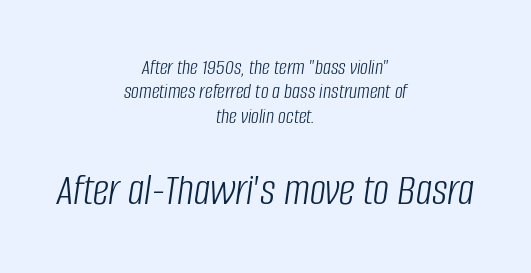
{"italic": "yes", "lean": "right", "slant_degrees": 8, "bold": "no", "weight": "light", "width": "condensed", "stroke_contrast": "low", "x_height": "large", "monospaced": "no", "underline": "no", "align": "center", "line_spacing": "tight", "line_spacing_ratio": 1.11, "letter_spacing": "normal", "letter_spacing_em": 0.0, "larger_block": "second", "size_ratio": 2.05, "glyph_px": 45}
